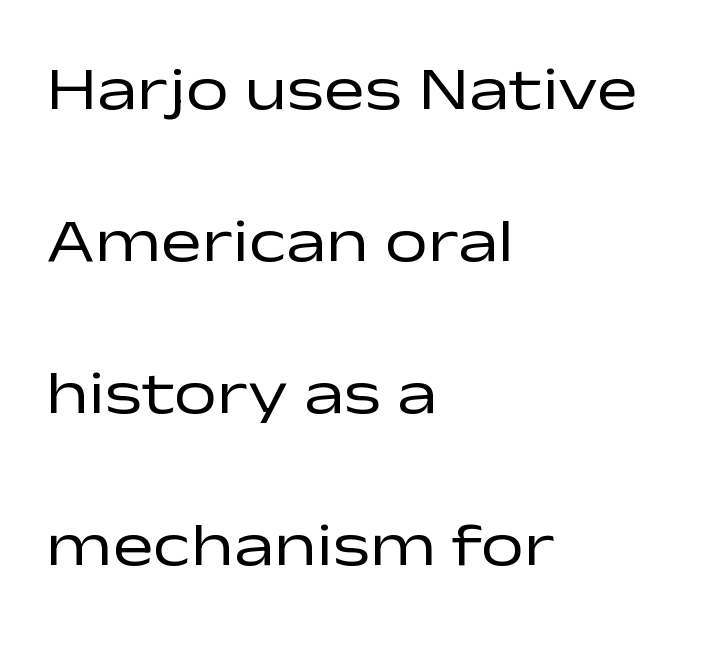
Are there feet on the stems? There aren't — it's a sans. Clear beneath every line of the passage. How are the letters spaced? Ordinarily, with no added tracking. The letters look calm and open, with moderate or lighter stems.
